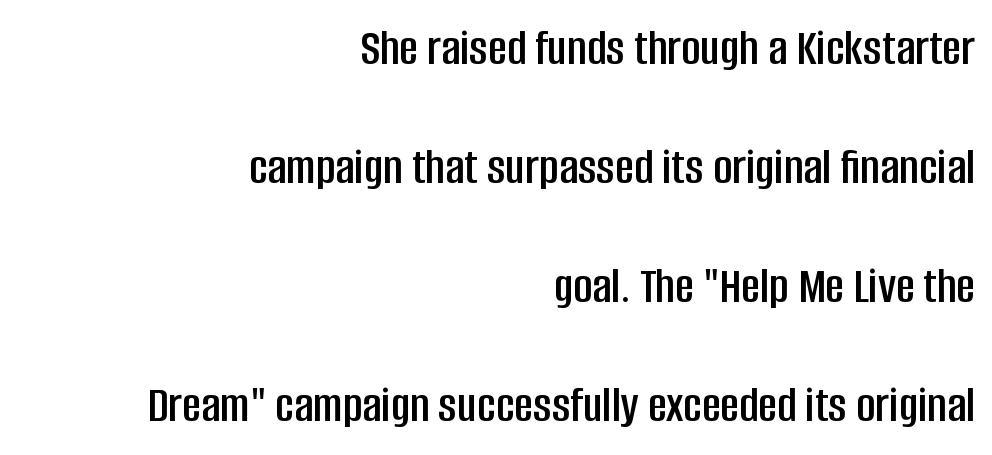
{"serif": "no", "italic": "no", "width": "condensed", "stroke_contrast": "low", "x_height": "large", "monospaced": "no", "underline": "no", "align": "right", "line_spacing": "loose", "line_spacing_ratio": 2.29, "letter_spacing": "normal", "letter_spacing_em": 0.0, "glyph_px": 52}
